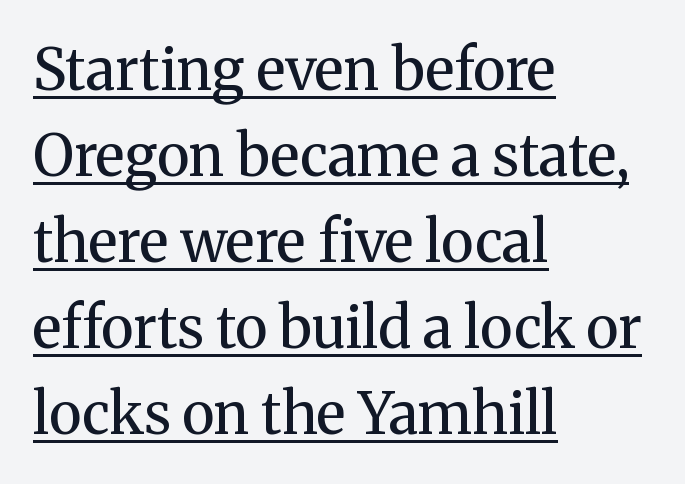
{"serif": "yes", "italic": "no", "bold": "no", "weight": "regular", "width": "normal", "stroke_contrast": "medium", "x_height": "medium", "monospaced": "no", "underline": "yes", "align": "left", "line_spacing": "normal", "line_spacing_ratio": 1.51, "letter_spacing": "normal", "letter_spacing_em": 0.0, "glyph_px": 57}
